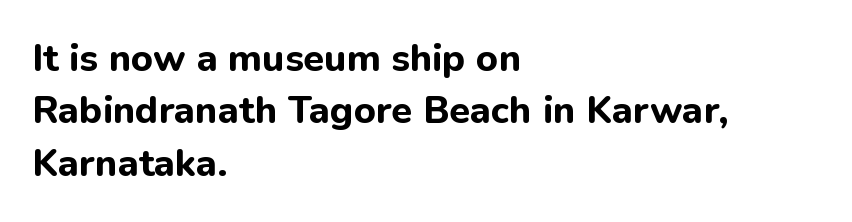
The image shows 38 px bold sans-serif type, upright; set left-aligned, normal line spacing (1.38x), normal letter spacing, not underlined; low stroke contrast and a medium x-height.
